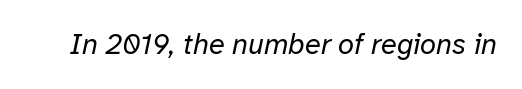
{"italic": "yes", "lean": "right", "slant_degrees": 12, "bold": "no", "weight": "regular", "width": "normal", "stroke_contrast": "low", "x_height": "medium", "monospaced": "no", "underline": "no", "letter_spacing": "normal", "letter_spacing_em": 0.0, "glyph_px": 29}
